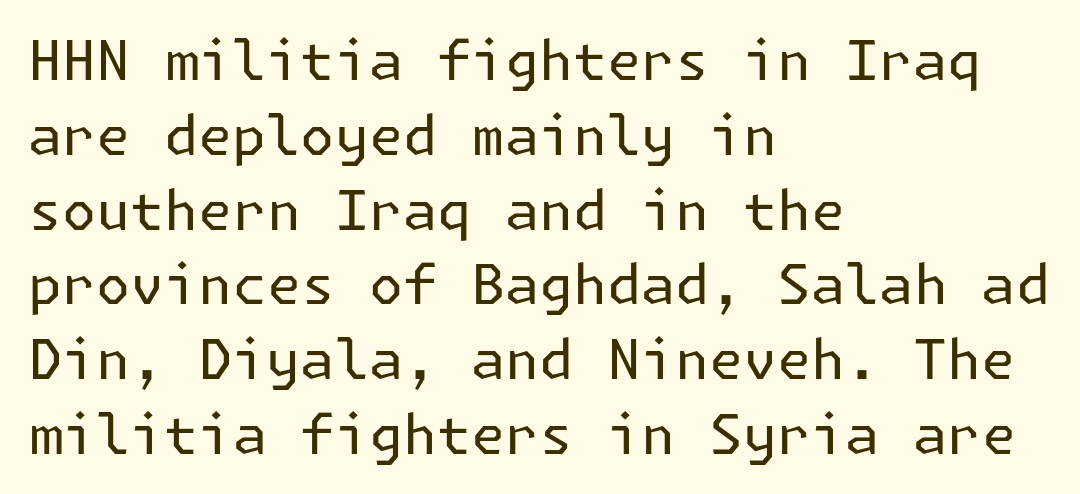
The image shows 55 px regular-weight sans-serif type, upright; set left-aligned, normal line spacing (1.36x), normal letter spacing, not underlined; low stroke contrast and a medium x-height.
